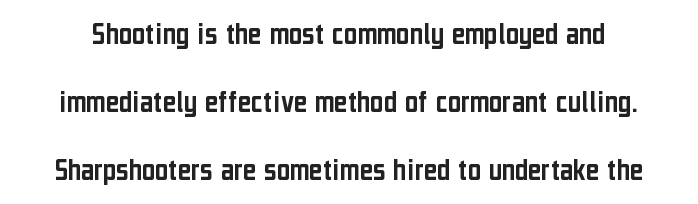
The words here are not underlined. This sample trades compactness for vertical openness between lines. A typesetter would label this face a sans. Caption: standard tracking, unaltered.
